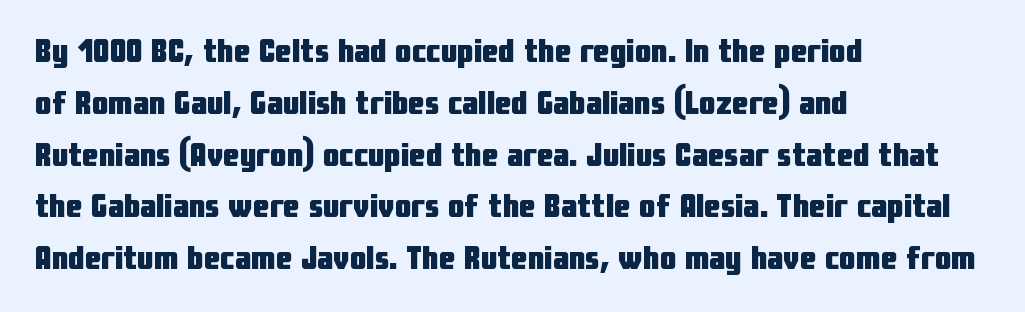
{"serif": "no", "italic": "no", "bold": "yes", "weight": "heavy", "width": "condensed", "stroke_contrast": "low", "x_height": "medium", "monospaced": "no", "underline": "no", "align": "left", "line_spacing": "normal", "line_spacing_ratio": 1.57, "letter_spacing": "normal", "letter_spacing_em": 0.0, "glyph_px": 33}
